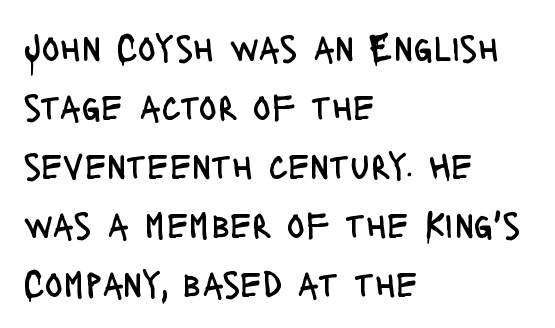
Vertical strokes here are truly vertical. Spacing between characters is what you'd get straight out of the box. One-word summary of the alignment: left. Examine the stroke ends and you'll find no serifs.
